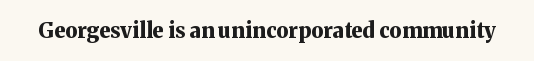
The image shows 21 px bold type, upright; set normal letter spacing, not underlined.
